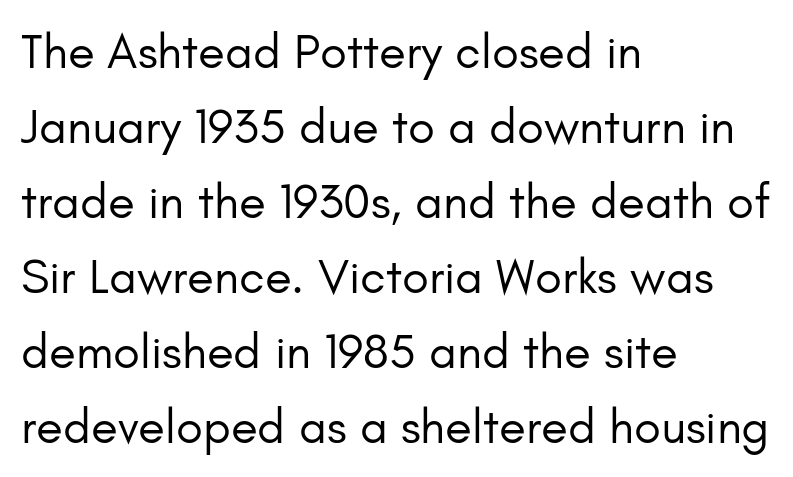
The image shows 49 px regular-weight sans-serif type, upright; set left-aligned, normal line spacing (1.53x), normal letter spacing, not underlined; low stroke contrast and a small x-height.
